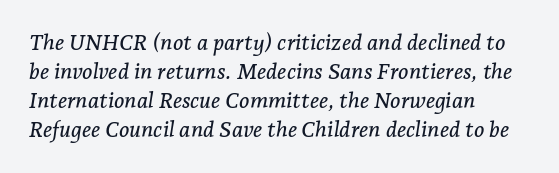
{"italic": "yes", "lean": "right", "slant_degrees": 7, "underline": "no", "align": "left", "line_spacing": "normal", "line_spacing_ratio": 1.32, "letter_spacing": "normal", "letter_spacing_em": 0.0, "glyph_px": 22}
